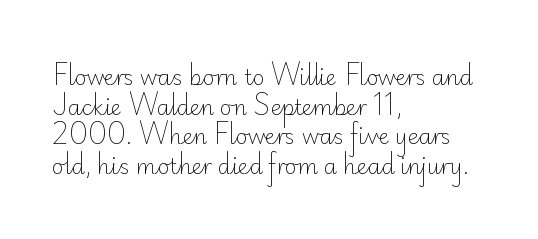
{"italic": "no", "bold": "no", "underline": "no", "align": "left", "line_spacing": "normal", "line_spacing_ratio": 1.41, "letter_spacing": "normal", "letter_spacing_em": 0.0, "glyph_px": 21}
